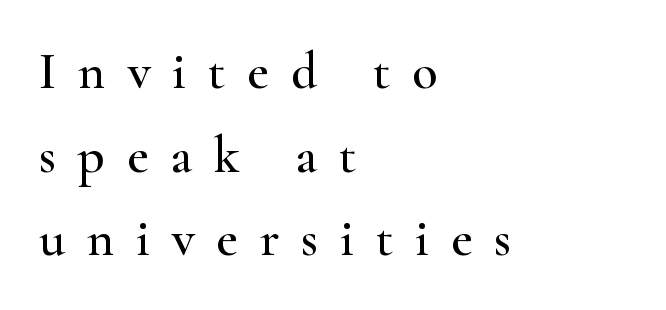
Q: Is the text italic (slanted)? A: No, it is upright.
Q: Is the typeface a serif or a sans-serif typeface? A: Serif.
Q: Is the text underlined? A: No.
Q: How is the paragraph aligned? A: Left-aligned.
Q: Is the spacing between letters normal or unusually wide? A: Unusually wide.
Q: Is the spacing between lines tight, normal or loose? A: Normal.
Q: Width (condensed, normal, or wide)? A: Wide.
Q: Stroke contrast? A: High.
Q: x-height? A: Small.
Q: Monospaced? A: No.
